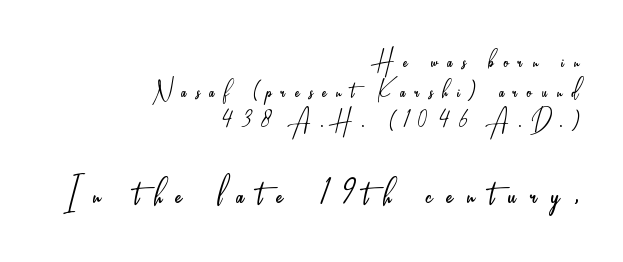
Q: Is the text bold? A: No.
Q: Is the text italic (slanted)? A: Yes.
Q: Is the typeface a serif or a sans-serif typeface? A: Sans-serif.
Q: Is the text underlined? A: No.
Q: How is the paragraph aligned? A: Right-aligned.
Q: Is the spacing between letters normal or unusually wide? A: Unusually wide.
Q: Is the spacing between lines tight, normal or loose? A: Tight.
Q: Which block of text is set in a larger size, the first (top) or the second (bottom)? A: The second (bottom) one.
Q: Width (condensed, normal, or wide)? A: Condensed.
Q: Stroke contrast? A: Low.
Q: x-height? A: Small.
Q: Monospaced? A: No.
